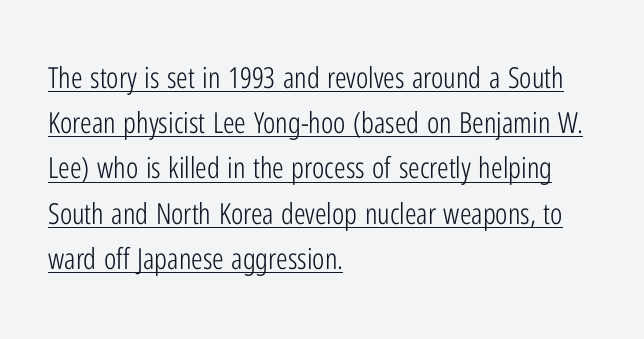
The image shows 29 px light, condensed sans-serif type, upright; set left-aligned, normal line spacing (1.56x), normal letter spacing, underlined; low stroke contrast and a medium x-height.
